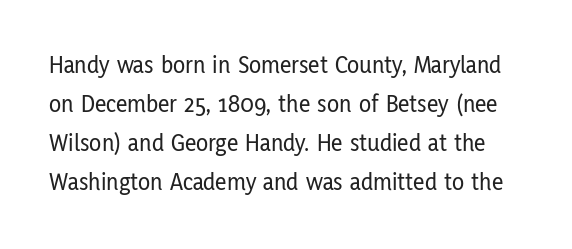
A normal amount of white space separates one row of letters from the next. How are the letters spaced? Ordinarily, with no added tracking. Plain, unruled lines of type. Upright lettering throughout.
